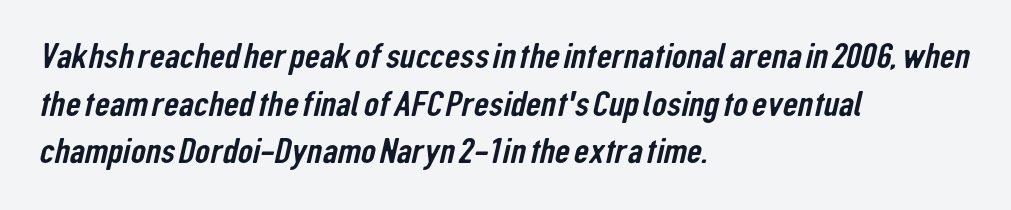
You could not count columns in this text — the font is proportionally spaced. Vertical spacing — default. Spacing between characters is what you'd get straight out of the box. Type style note: lacks serifs. A bare baseline throughout the passage. Each line starts at the same left margin while the right side varies.
